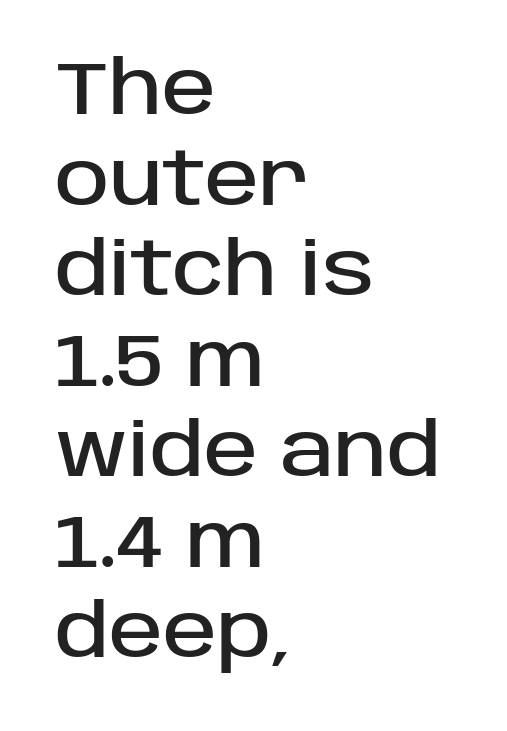
Q: Is the text italic (slanted)? A: No, it is upright.
Q: Is the typeface a serif or a sans-serif typeface? A: Sans-serif.
Q: Is the text underlined? A: No.
Q: How is the paragraph aligned? A: Left-aligned.
Q: Is the spacing between letters normal or unusually wide? A: Normal.
Q: Width (condensed, normal, or wide)? A: Normal.
Q: Stroke contrast? A: Low.
Q: x-height? A: Large.
Q: Monospaced? A: No.
